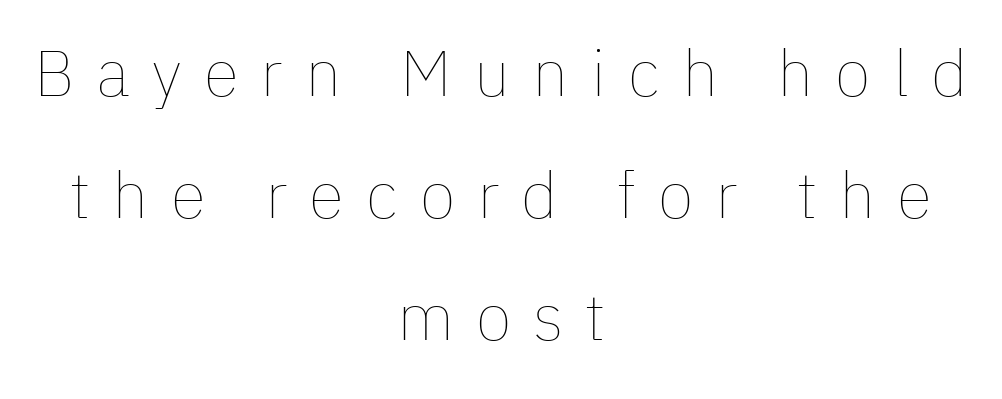
The line texture is sparse and dotted thanks to wide tracking. Is the type heavy? It reads as light-to-regular instead. The rag falls on both sides of this text block equally. This sample uses an upright cut, with every glyph sitting square on the baseline.
